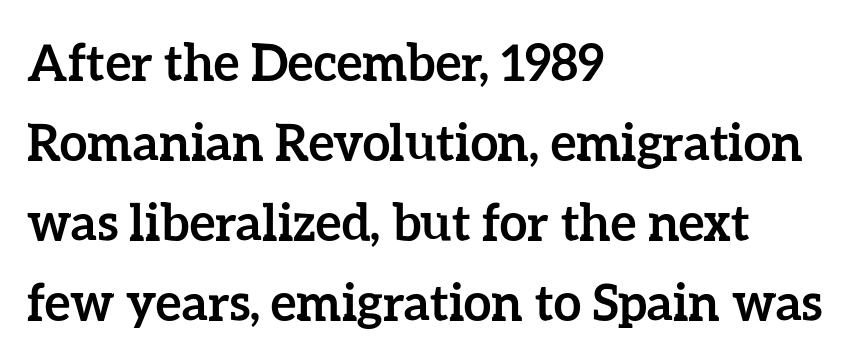
{"italic": "no", "bold": "yes", "weight": "semibold", "width": "normal", "stroke_contrast": "low", "x_height": "medium", "monospaced": "no", "underline": "no", "align": "left", "line_spacing": "normal", "line_spacing_ratio": 1.6, "letter_spacing": "normal", "letter_spacing_em": 0.0, "glyph_px": 50}
